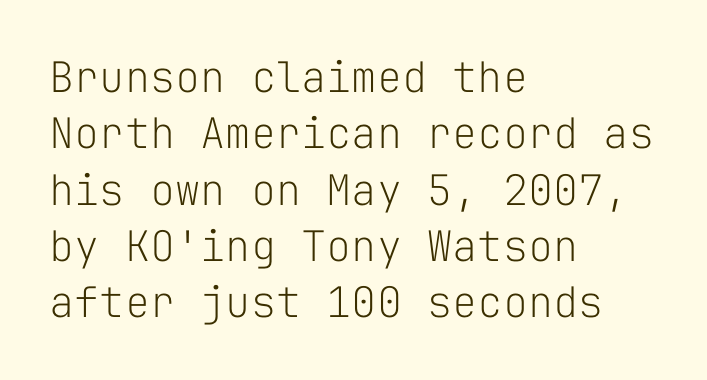
{"serif": "no", "italic": "no", "bold": "no", "weight": "light", "width": "normal", "stroke_contrast": "low", "x_height": "medium", "monospaced": "yes", "underline": "no", "align": "left", "line_spacing": "normal", "line_spacing_ratio": 1.34, "letter_spacing": "normal", "letter_spacing_em": 0.0, "glyph_px": 42}
